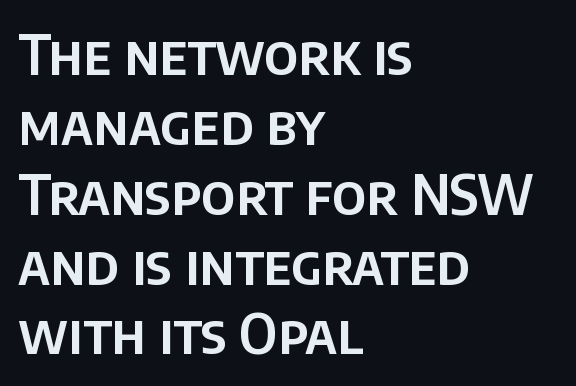
The image shows 55 px sans-serif type, upright; set left-aligned, normal line spacing (1.27x), normal letter spacing, not underlined; low stroke contrast and a large x-height.
